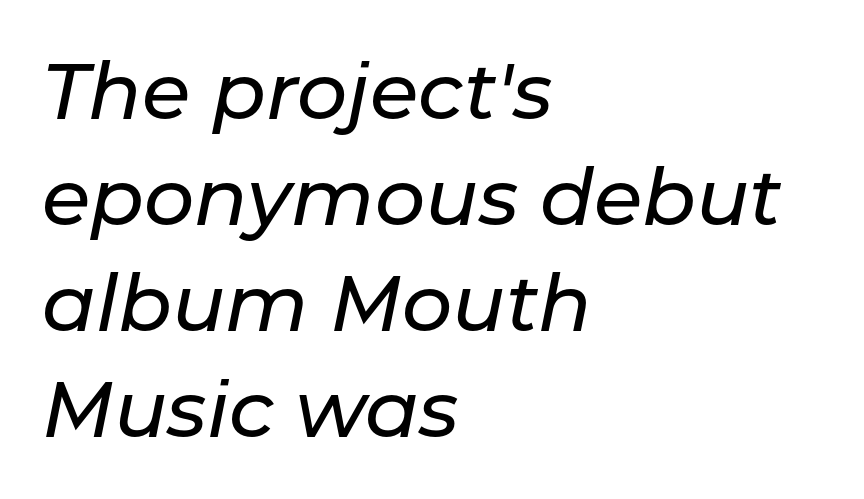
The image shows 79 px text type, italic (leaning right); set left-aligned, normal line spacing (1.34x), normal letter spacing, not underlined; low stroke contrast and a medium x-height.
